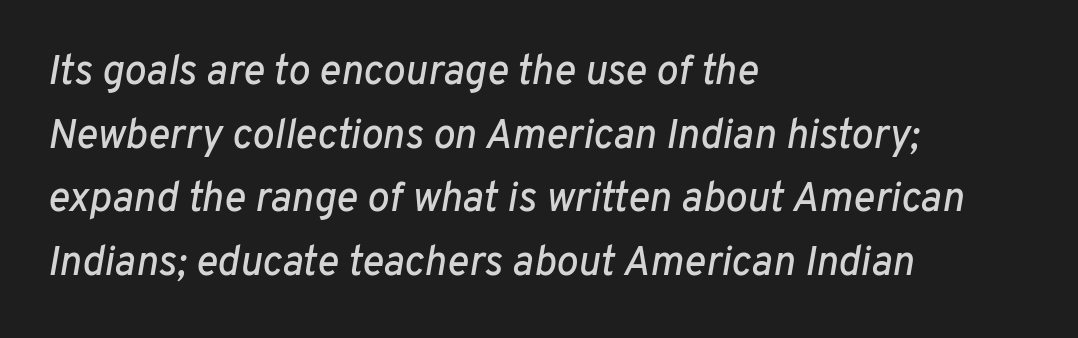
Q: Is the text italic (slanted)? A: Yes, it leans right by about 10 degrees.
Q: Is the text underlined? A: No.
Q: How is the paragraph aligned? A: Left-aligned.
Q: Is the spacing between letters normal or unusually wide? A: Normal.
Q: Is the spacing between lines tight, normal or loose? A: Normal.
Q: Width (condensed, normal, or wide)? A: Normal.
Q: Stroke contrast? A: Low.
Q: x-height? A: Medium.
Q: Monospaced? A: No.
